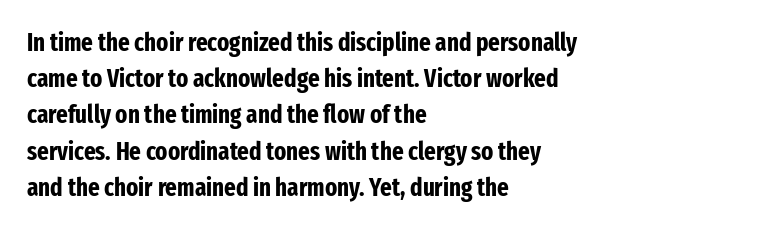
Typesetter's note: full bold, strokes at maximum text heaviness. Rendered with straight, roman letterforms. The line-height multiplier appears to be the usual default. Words appear dense and cohesive because spacing is normal. A student would call this left alignment; a typographer would say flush left, rag right. The baseline area is clear.
